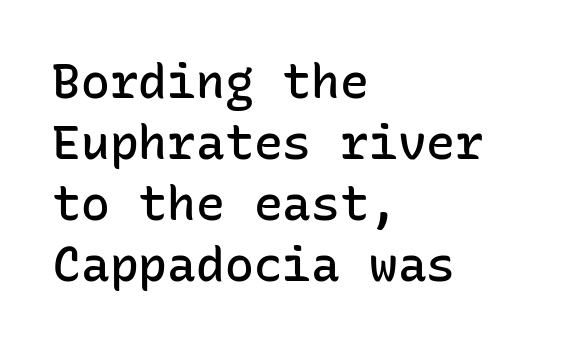
Q: Is the text bold? A: Semi-bold.
Q: Is the text italic (slanted)? A: No, it is upright.
Q: Is the typeface a serif or a sans-serif typeface? A: Sans-serif.
Q: Is the text underlined? A: No.
Q: How is the paragraph aligned? A: Left-aligned.
Q: Is the spacing between letters normal or unusually wide? A: Normal.
Q: Is the spacing between lines tight, normal or loose? A: Normal.
Q: Width (condensed, normal, or wide)? A: Normal.
Q: Stroke contrast? A: Low.
Q: x-height? A: Medium.
Q: Monospaced? A: Yes.
